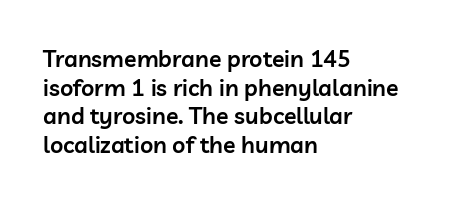
Q: Is the text bold? A: Semi-bold.
Q: Is the text italic (slanted)? A: No, it is upright.
Q: Is the text underlined? A: No.
Q: How is the paragraph aligned? A: Left-aligned.
Q: Is the spacing between letters normal or unusually wide? A: Normal.
Q: Is the spacing between lines tight, normal or loose? A: Normal.
